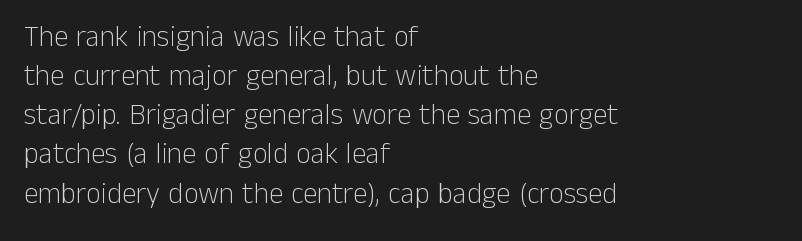
{"serif": "no", "italic": "no", "bold": "no", "weight": "light", "width": "normal", "stroke_contrast": "low", "x_height": "medium", "monospaced": "no", "underline": "no", "align": "left", "line_spacing": "normal", "line_spacing_ratio": 1.35, "letter_spacing": "normal", "letter_spacing_em": 0.0, "glyph_px": 29}
